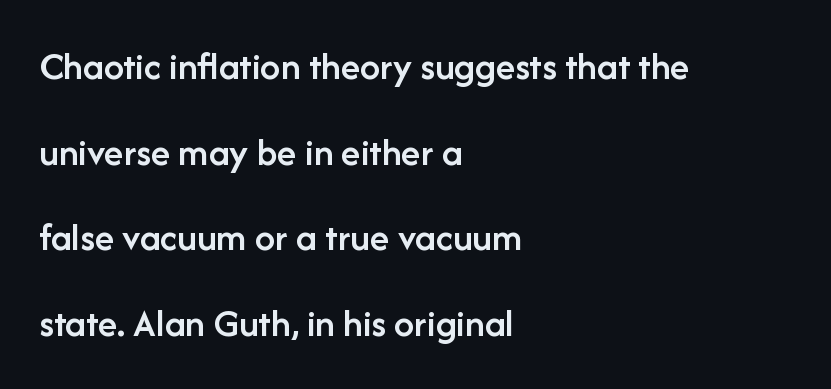
{"serif": "no", "italic": "no", "bold": "semi", "weight": "semibold", "width": "normal", "stroke_contrast": "low", "x_height": "medium", "monospaced": "no", "underline": "no", "align": "left", "line_spacing": "loose", "line_spacing_ratio": 2.14, "letter_spacing": "normal", "letter_spacing_em": 0.0, "glyph_px": 40}
